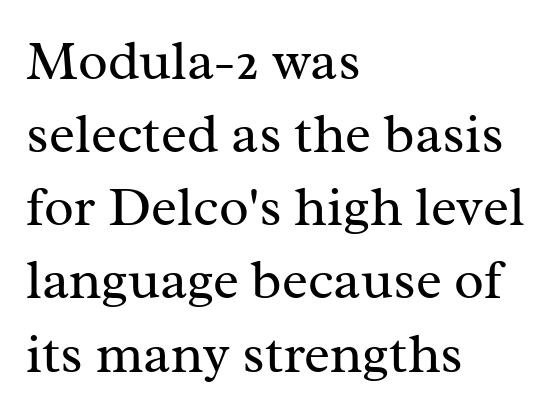
The image shows 55 px regular-weight serif type, upright; set left-aligned, normal line spacing (1.33x), normal letter spacing, not underlined; medium stroke contrast and a medium x-height.
